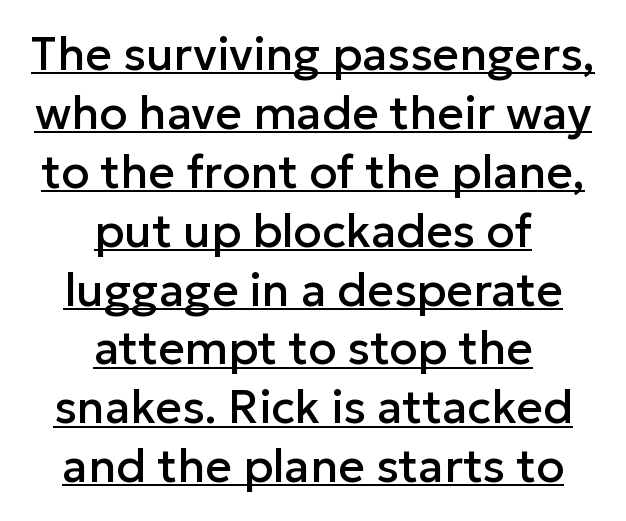
The image shows 46 px sans-serif type, upright; set centered, normal line spacing (1.28x), normal letter spacing, underlined; low stroke contrast and a medium x-height.
